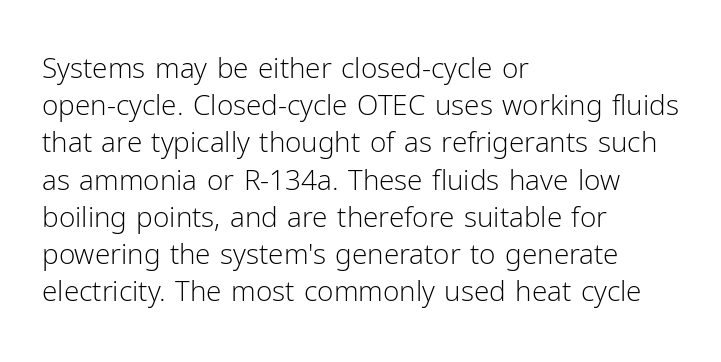
The typeface has the unassuming heft of standard copy or less. The paragraph shown leans on its left margin. The rendering shows plain stroke endings on the letterforms — a sans-serif design. This rendering leaves character spacing at its baseline value. Bare-footed words on every line. Tall strokes in this sample are plumb rather than angled.
